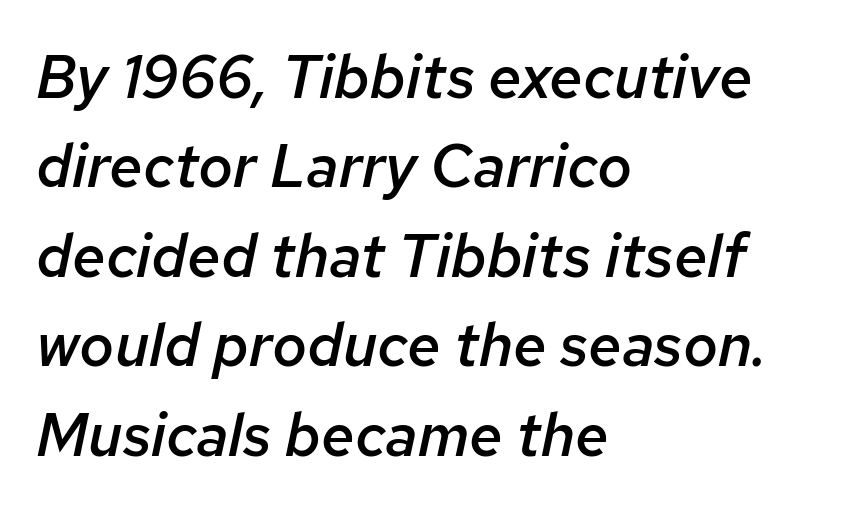
Q: Is the text bold? A: Semi-bold.
Q: Is the text italic (slanted)? A: Yes, it leans right by about 12 degrees.
Q: Is the text underlined? A: No.
Q: How is the paragraph aligned? A: Left-aligned.
Q: Is the spacing between letters normal or unusually wide? A: Normal.
Q: Is the spacing between lines tight, normal or loose? A: Normal.
Q: Width (condensed, normal, or wide)? A: Normal.
Q: Stroke contrast? A: Low.
Q: x-height? A: Medium.
Q: Monospaced? A: No.
